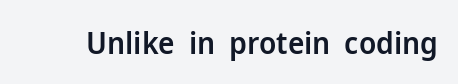
{"serif": "no", "italic": "no", "bold": "semi", "weight": "semibold", "width": "normal", "stroke_contrast": "low", "x_height": "medium", "monospaced": "no", "underline": "no", "letter_spacing": "normal", "letter_spacing_em": 0.0, "glyph_px": 31}
